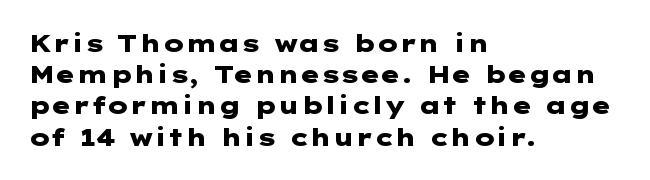
The image shows 24 px bold type, upright; set left-aligned, normal line spacing (1.3x), normal letter spacing, not underlined.
